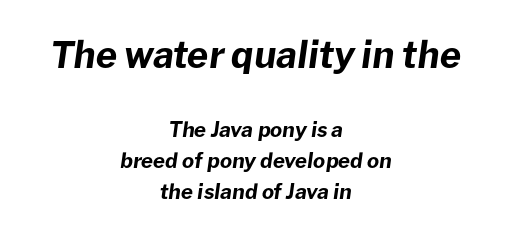
The image shows 37 px bold type, italic (leaning right); set centered, normal line spacing (1.47x), normal letter spacing, not underlined; the first (top) block is 1.76x larger; low stroke contrast and a medium x-height.
